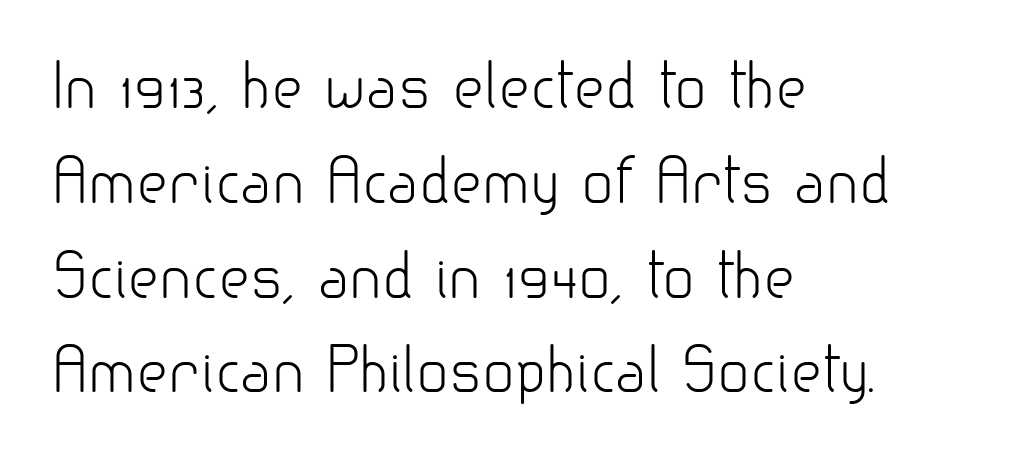
The leading is moderate, giving the passage an even texture. Is there any slant? The stems are plumb. A typesetter would call this proportional, since set widths differ per character. Note: no serifs on the glyphs. Leftover space on each line is placed entirely after the last word.
